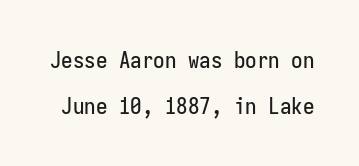
Q: Is the text italic (slanted)? A: No, it is upright.
Q: Is the text underlined? A: No.
Q: Is the spacing between letters normal or unusually wide? A: Normal.
Q: Is the spacing between lines tight, normal or loose? A: Loose.
